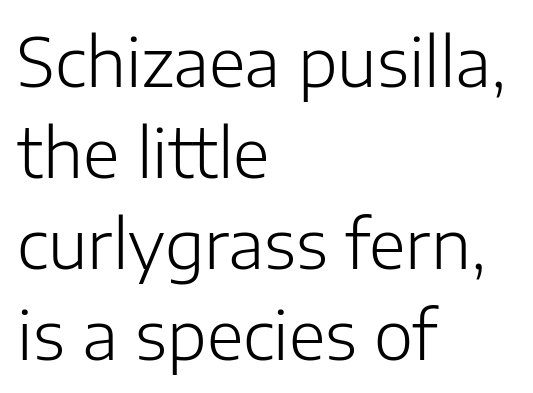
Serifs: no, the terminals of the letterforms are clean. Character widths vary here, with narrow letters taking less room than wide ones. The strokes are not fattened; the text isn't bold. The line texture is even and compact thanks to regular tracking. Horizontally, the lines are justified to the leading edge only.
